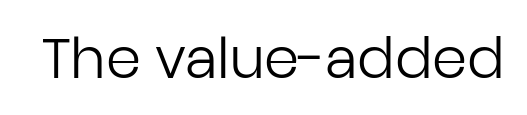
{"serif": "no", "italic": "no", "bold": "no", "weight": "regular", "width": "normal", "stroke_contrast": "low", "x_height": "medium", "monospaced": "no", "underline": "no", "letter_spacing": "normal", "letter_spacing_em": 0.0, "glyph_px": 56}
